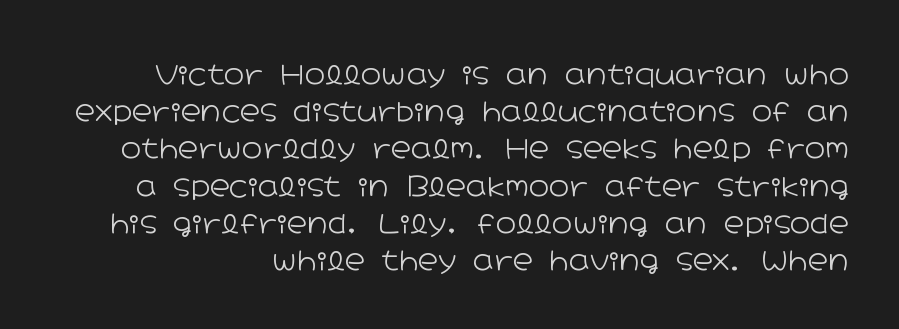
Is this a fixed-width face? No — the glyphs have proportional, varying widths. On a weight scale, this lands at 450 or below. Italic: no, the glyphs are upright roman. The lines sit at an ordinary, default distance from one another.
